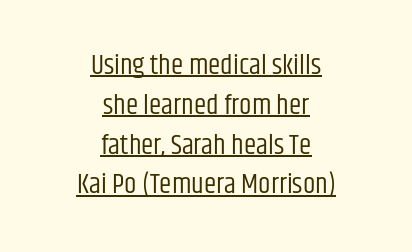
Q: Is the text bold? A: No.
Q: Is the text italic (slanted)? A: No, it is upright.
Q: Is the typeface a serif or a sans-serif typeface? A: Sans-serif.
Q: Is the text underlined? A: Yes.
Q: How is the paragraph aligned? A: Centered.
Q: Is the spacing between letters normal or unusually wide? A: Normal.
Q: Is the spacing between lines tight, normal or loose? A: Normal.
Q: Width (condensed, normal, or wide)? A: Condensed.
Q: Stroke contrast? A: Low.
Q: x-height? A: Large.
Q: Monospaced? A: No.
